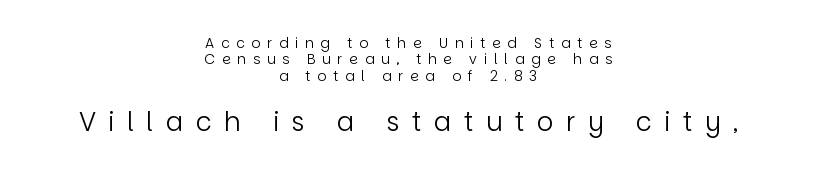
{"italic": "no", "bold": "no", "underline": "no", "align": "center", "line_spacing_ratio": 1.17, "letter_spacing": "wide", "letter_spacing_em": 0.48, "larger_block": "second", "size_ratio": 1.86, "glyph_px": 26}
